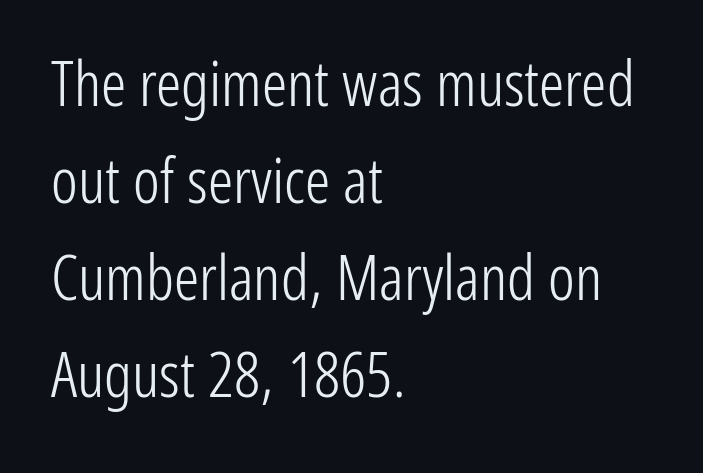
Heft: none added — not bold. Just letters on the line, the space beneath them empty. The face used here is rendered with its standard letterfit. I'd call this a sans setting — the letters go barefoot.
